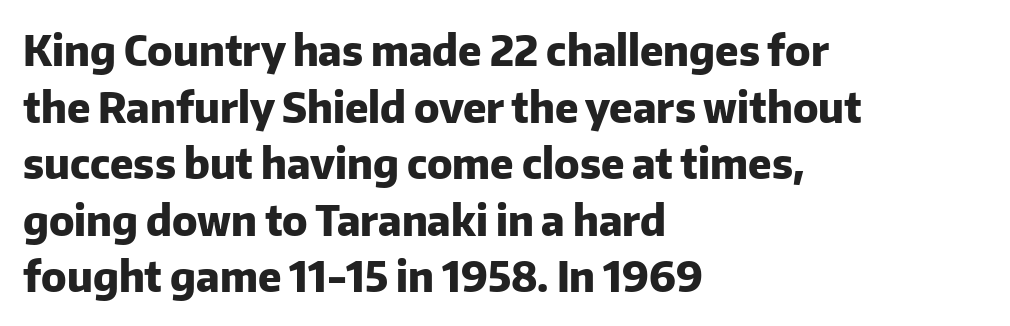
The image shows 41 px heavy sans-serif type, upright; set left-aligned, normal line spacing (1.38x), normal letter spacing, not underlined; low stroke contrast and a medium x-height.
